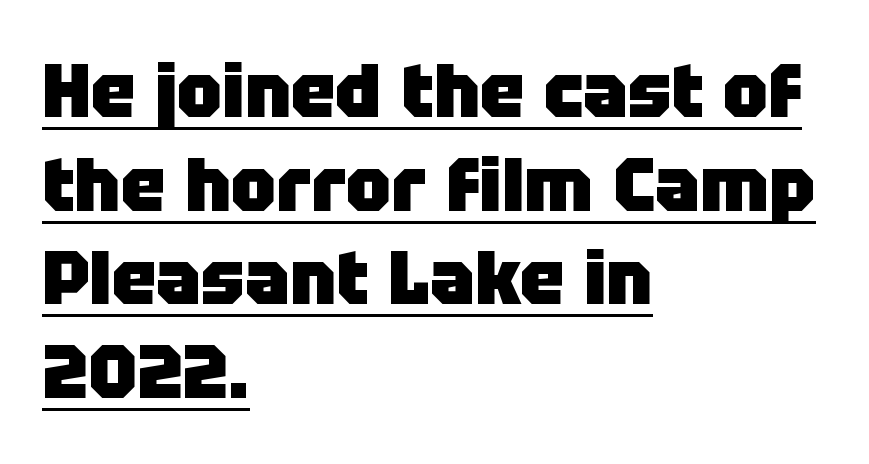
Q: Is the text bold? A: Yes.
Q: Is the text italic (slanted)? A: No, it is upright.
Q: Is the typeface a serif or a sans-serif typeface? A: Sans-serif.
Q: Is the text underlined? A: Yes.
Q: How is the paragraph aligned? A: Left-aligned.
Q: Is the spacing between letters normal or unusually wide? A: Normal.
Q: Is the spacing between lines tight, normal or loose? A: Normal.
Q: Width (condensed, normal, or wide)? A: Normal.
Q: Stroke contrast? A: Low.
Q: x-height? A: Large.
Q: Monospaced? A: No.
